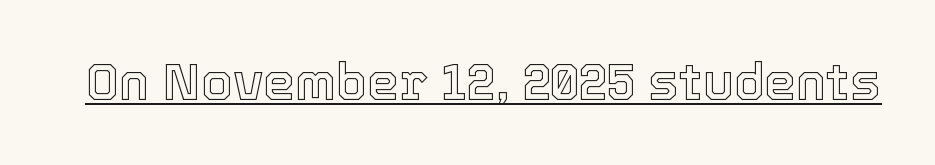
The image shows 51 px text type, upright; set normal letter spacing, underlined; a medium x-height.
